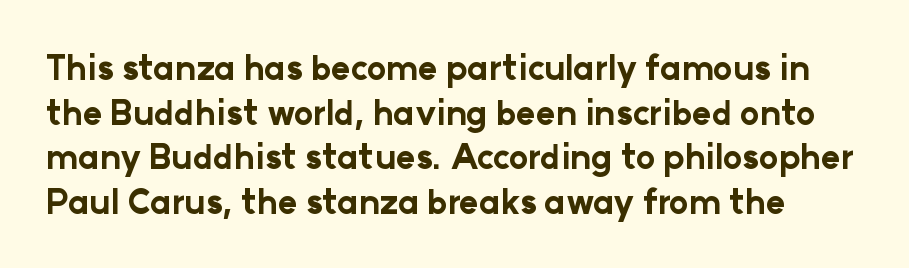
{"serif": "no", "italic": "no", "bold": "yes", "weight": "bold", "width": "normal", "stroke_contrast": "low", "x_height": "medium", "monospaced": "no", "underline": "no", "line_spacing": "normal", "line_spacing_ratio": 1.35, "letter_spacing": "normal", "letter_spacing_em": 0.0, "glyph_px": 33}
